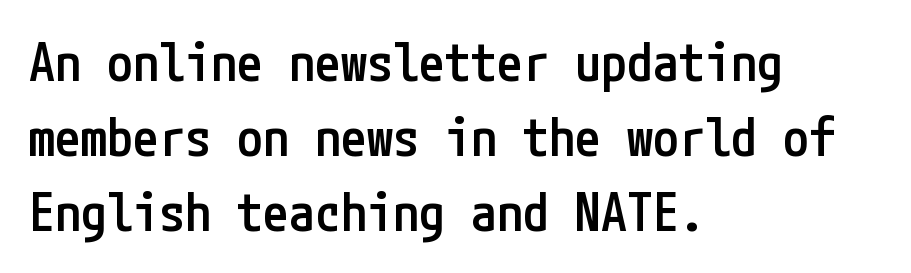
{"serif": "no", "italic": "no", "bold": "semi", "weight": "semibold", "width": "condensed", "stroke_contrast": "low", "x_height": "medium", "underline": "no", "align": "left", "line_spacing": "normal", "line_spacing_ratio": 1.44, "letter_spacing": "normal", "letter_spacing_em": 0.0, "glyph_px": 52}
